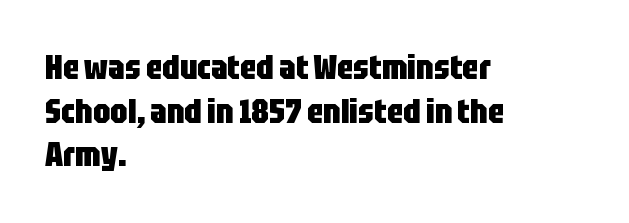
The area under the type is left untouched. Regarding serifs, this sample does without them. You can tell it's not italic because the verticals are truly vertical. I'd describe the lettering as bold — thick and assertive.
